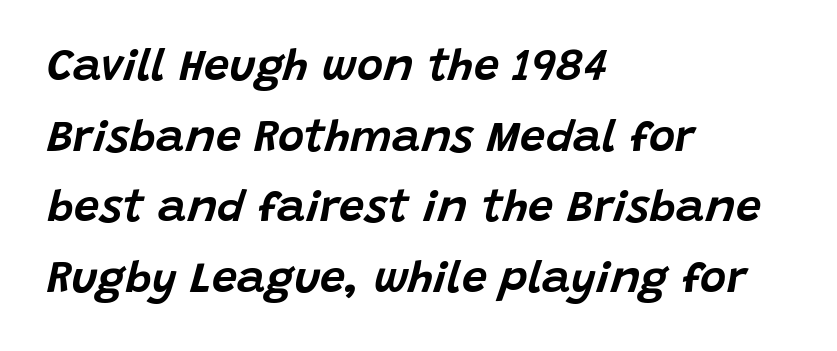
The image shows 45 px text type, italic (leaning right); set left-aligned, normal line spacing (1.57x), normal letter spacing, not underlined; low stroke contrast and a large x-height.
